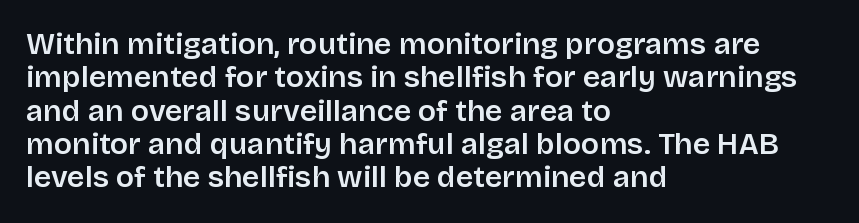
The image shows 30 px semibold sans-serif type, upright; set left-aligned, tight line spacing (1.11x), normal letter spacing, not underlined; low stroke contrast and a large x-height.
